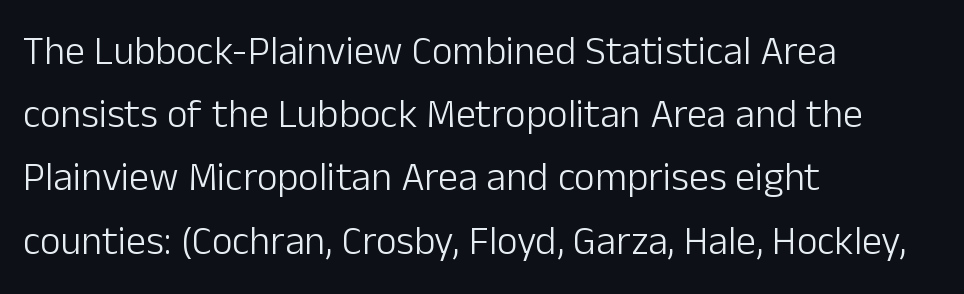
The image shows 40 px light sans-serif type, upright; set left-aligned, normal line spacing (1.58x), normal letter spacing, not underlined; low stroke contrast and a medium x-height.
